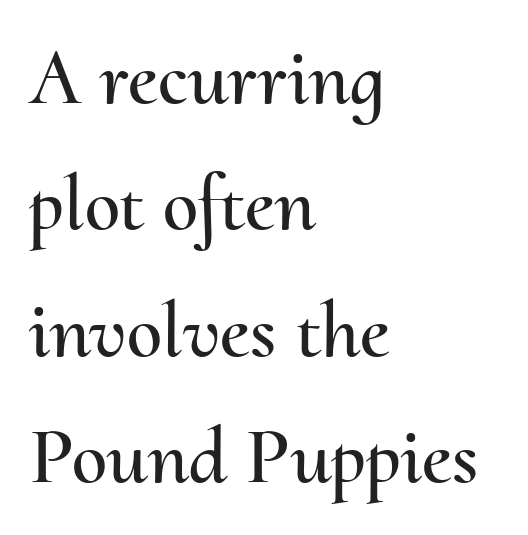
Q: Is the text italic (slanted)? A: No, it is upright.
Q: Is the text underlined? A: No.
Q: How is the paragraph aligned? A: Left-aligned.
Q: Is the spacing between letters normal or unusually wide? A: Normal.
Q: Is the spacing between lines tight, normal or loose? A: Normal.
Q: Width (condensed, normal, or wide)? A: Normal.
Q: Stroke contrast? A: Medium.
Q: x-height? A: Small.
Q: Monospaced? A: No.
